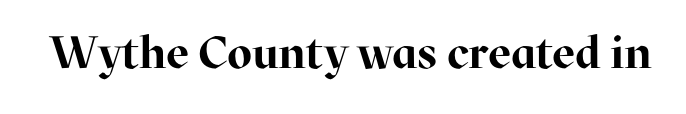
{"serif": "yes", "italic": "no", "bold": "yes", "weight": "bold", "width": "normal", "stroke_contrast": "high", "x_height": "medium", "monospaced": "no", "underline": "no", "letter_spacing": "normal", "letter_spacing_em": 0.0, "glyph_px": 45}
